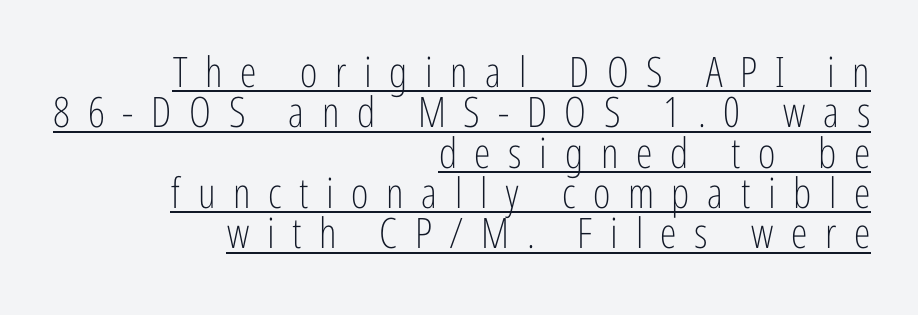
Q: Is the text bold? A: No.
Q: Is the text italic (slanted)? A: No, it is upright.
Q: Is the typeface a serif or a sans-serif typeface? A: Sans-serif.
Q: Is the text underlined? A: Yes.
Q: How is the paragraph aligned? A: Right-aligned.
Q: Is the spacing between letters normal or unusually wide? A: Unusually wide.
Q: Is the spacing between lines tight, normal or loose? A: Tight.
Q: Width (condensed, normal, or wide)? A: Condensed.
Q: Stroke contrast? A: Low.
Q: x-height? A: Medium.
Q: Monospaced? A: No.
